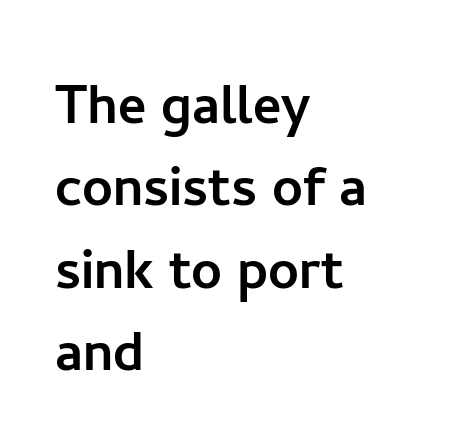
To sum up the face: it is a sans, with no serifs. Typeset ragged right — the left edge is the straight one. Do the characters align in a grid? No, the font is proportional. Default kerning and tracking; the words read as compact shapes.
